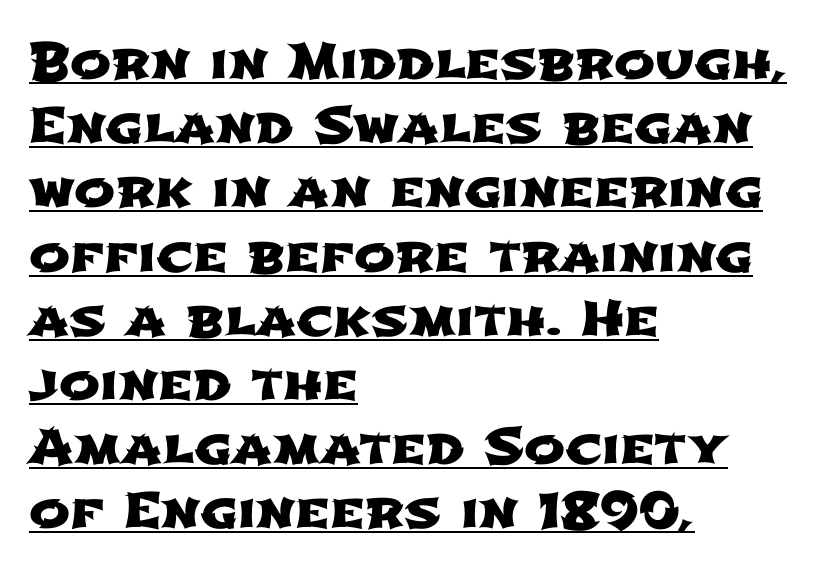
Does the type have serifs? No, each stem ends abruptly. If you drew a ruler down the left edge, every line would touch it. Note the varied advance widths — an 'i' is clearly narrower than an 'm'. The letters sit at their default tracking, neither squeezed nor spread.
